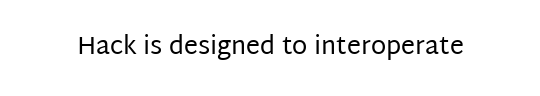
Q: Is the text bold? A: No.
Q: Is the text italic (slanted)? A: No, it is upright.
Q: Is the text underlined? A: No.
Q: Is the spacing between letters normal or unusually wide? A: Normal.
